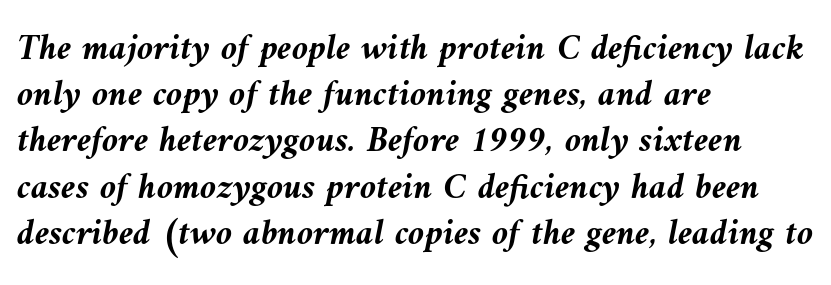
{"italic": "yes", "lean": "left", "slant_degrees": 10, "bold": "yes", "weight": "semibold", "width": "normal", "stroke_contrast": "medium", "x_height": "medium", "monospaced": "no", "underline": "no", "align": "left", "line_spacing": "normal", "line_spacing_ratio": 1.25, "letter_spacing": "normal", "letter_spacing_em": 0.0, "glyph_px": 37}
